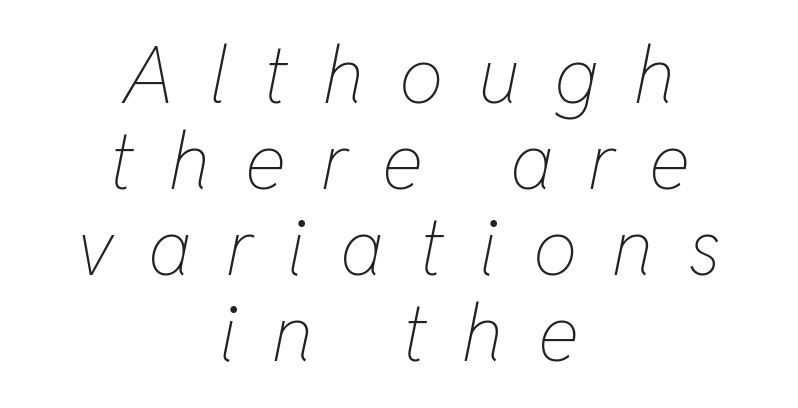
Teacher's note: observe the equal gaps on both sides — that is centered alignment. There's an unmistakable incline to the writing here. The lines are packed closely together with very little leading. A bare baseline throughout the passage. Each word looks stretched out because of the extra space between its letters. The typesetting does not lean heavy: it is not bold.
